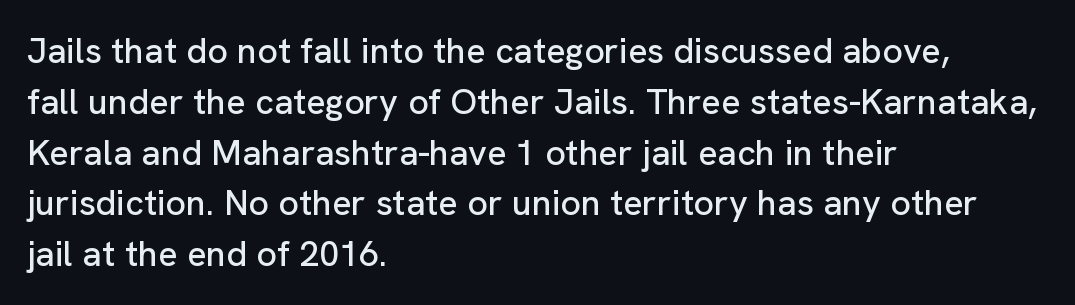
Q: Is the text italic (slanted)? A: No, it is upright.
Q: Is the typeface a serif or a sans-serif typeface? A: Sans-serif.
Q: Is the text underlined? A: No.
Q: How is the paragraph aligned? A: Left-aligned.
Q: Is the spacing between letters normal or unusually wide? A: Normal.
Q: Is the spacing between lines tight, normal or loose? A: Normal.
Q: Width (condensed, normal, or wide)? A: Normal.
Q: Stroke contrast? A: Low.
Q: x-height? A: Medium.
Q: Monospaced? A: No.
